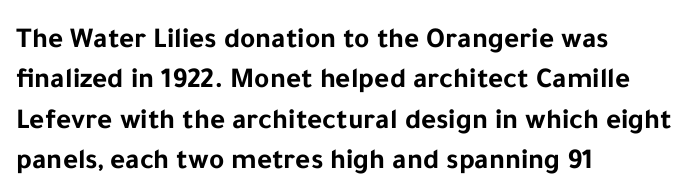
The image shows 29 px bold sans-serif type, upright; set left-aligned, normal line spacing (1.39x), normal letter spacing, not underlined; low stroke contrast and a medium x-height.
